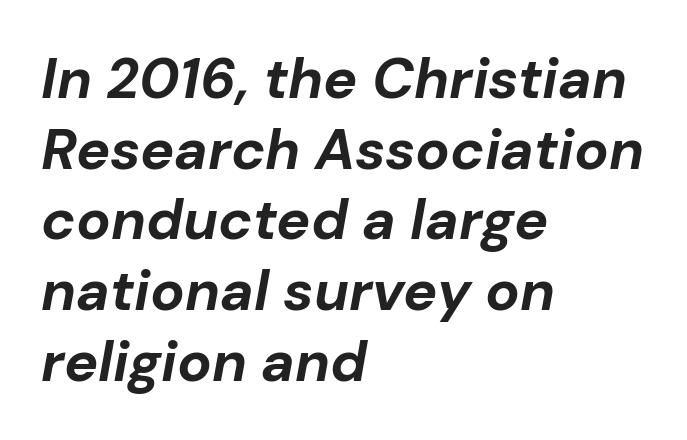
{"italic": "yes", "lean": "right", "slant_degrees": 10, "bold": "yes", "weight": "bold", "width": "normal", "stroke_contrast": "low", "x_height": "medium", "monospaced": "no", "underline": "no", "align": "left", "line_spacing_ratio": 1.24, "letter_spacing": "normal", "letter_spacing_em": 0.0, "glyph_px": 57}
